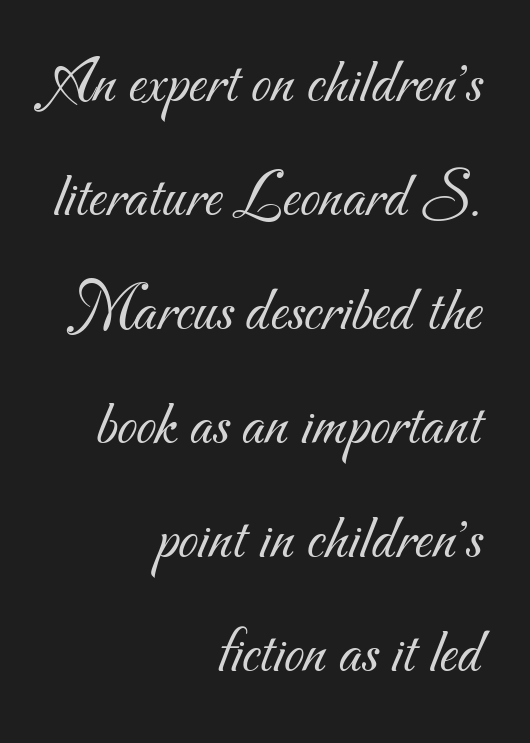
These glyphs show unthickened strokes, regular width or finer. Do the characters align in a grid? No, the font is proportional. Check where the strokes stop: nothing finishes them off — pure sans. Observe the ordinary spacing: letters are neighbours, not strangers. Underline: absent.
